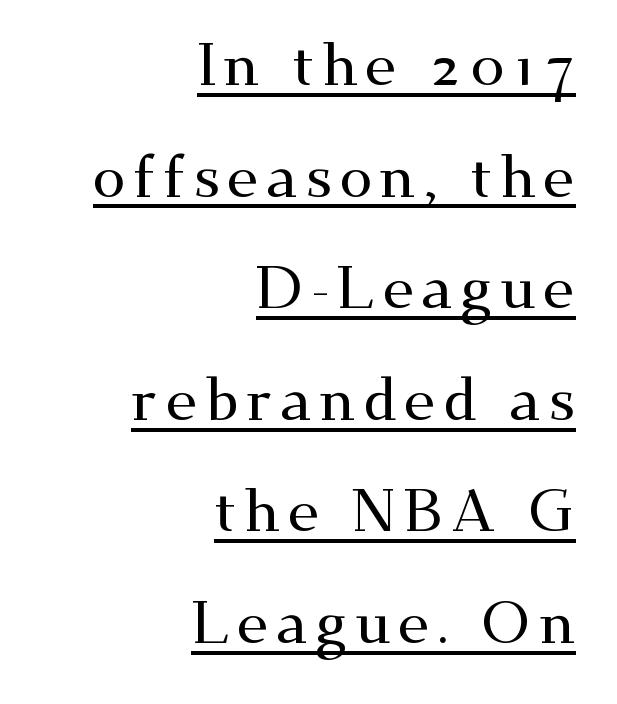
Q: Is the text italic (slanted)? A: No, it is upright.
Q: Is the typeface a serif or a sans-serif typeface? A: Serif.
Q: Is the text underlined? A: Yes.
Q: How is the paragraph aligned? A: Right-aligned.
Q: Width (condensed, normal, or wide)? A: Wide.
Q: Stroke contrast? A: Medium.
Q: x-height? A: Small.
Q: Monospaced? A: No.
